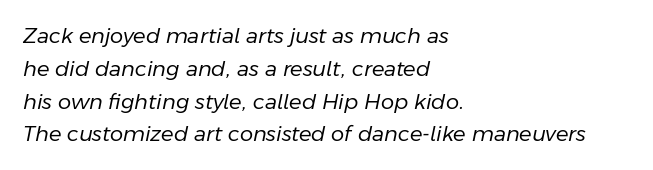
{"italic": "yes", "lean": "right", "slant_degrees": 11, "bold": "no", "underline": "no", "align": "left", "line_spacing": "normal", "line_spacing_ratio": 1.56, "letter_spacing": "normal", "letter_spacing_em": 0.0, "glyph_px": 21}
